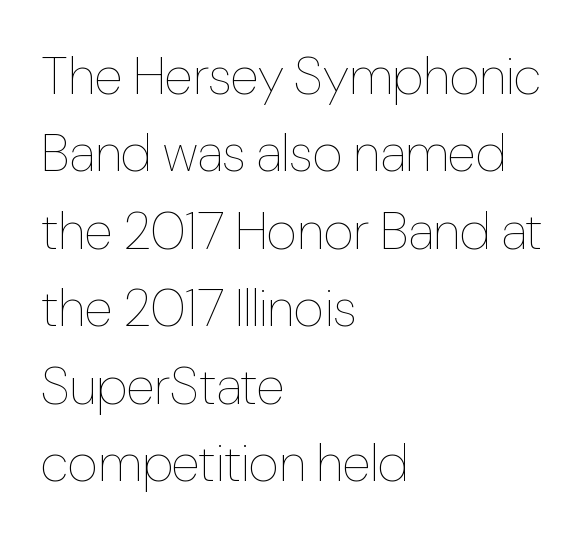
The paragraph has a hard left edge and a soft right edge. Plain, unruled lines of type. Compared with typical body copy, the letter spacing here is the same. Looks like regular typesetting: each glyph gets only the width it needs.
